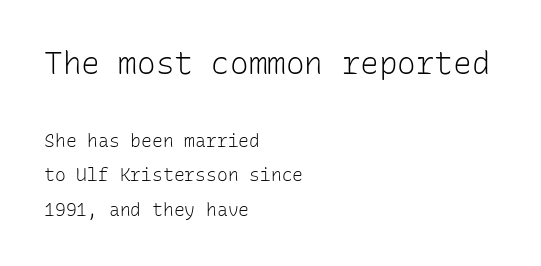
Spacing verdict: monospaced, one width for all characters. The rendering keeps characters at their native spacing. Style check: upright. Glance below the letters and you will spot only blank space. The block of text is sparse from top to bottom, with ample space between rows.
